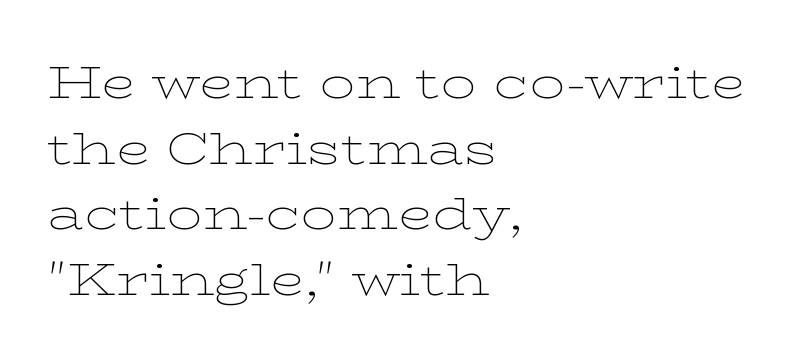
Q: Is the text bold? A: No.
Q: Is the text italic (slanted)? A: No, it is upright.
Q: Is the typeface a serif or a sans-serif typeface? A: Serif.
Q: Is the text underlined? A: No.
Q: How is the paragraph aligned? A: Left-aligned.
Q: Is the spacing between letters normal or unusually wide? A: Normal.
Q: Is the spacing between lines tight, normal or loose? A: Normal.
Q: Width (condensed, normal, or wide)? A: Wide.
Q: Stroke contrast? A: Low.
Q: x-height? A: Medium.
Q: Monospaced? A: No.
